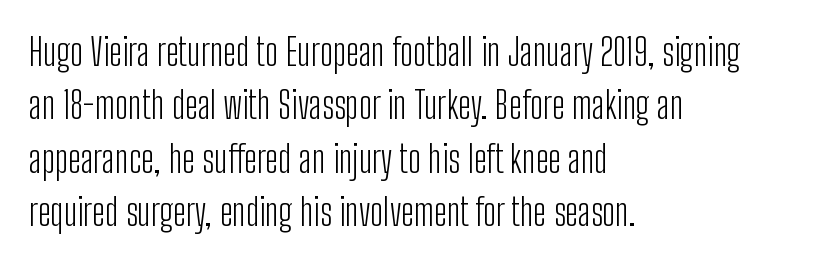
{"serif": "no", "italic": "no", "bold": "no", "weight": "light", "width": "condensed", "stroke_contrast": "low", "x_height": "medium", "monospaced": "no", "underline": "no", "align": "left", "line_spacing": "normal", "line_spacing_ratio": 1.44, "letter_spacing": "normal", "letter_spacing_em": 0.0, "glyph_px": 37}
